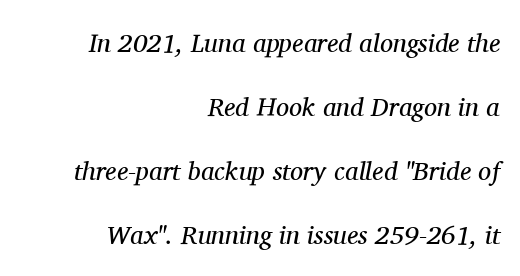
Layout note: lines flush right. Stroke mass is kept to a normal reading level or below. The passage shown leans; its letterforms are oblique. How are the letters spaced? Ordinarily, with no added tracking. The glyphs are unaccompanied by any horizontal stroke below them. Honestly, the rows look like they've been pulled way apart.
